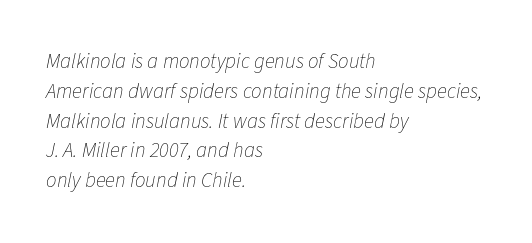
The image shows 21 px text type, italic (leaning right); set left-aligned, normal line spacing (1.42x), normal letter spacing, not underlined.
